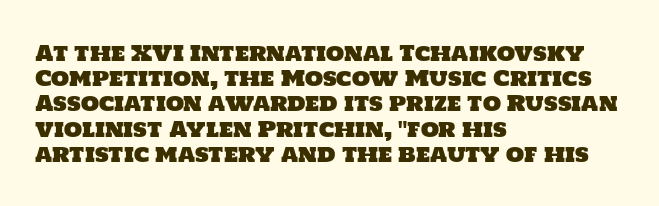
The setting favours the left margin, as ordinary paragraphs usually do. Honestly, the letter spacing is just normal — you wouldn't notice it. The words here are not underlined.
